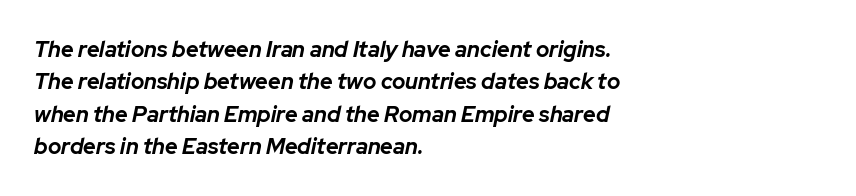
Q: Is the text bold? A: Yes.
Q: Is the text italic (slanted)? A: Yes, it leans right by about 12 degrees.
Q: Is the text underlined? A: No.
Q: How is the paragraph aligned? A: Left-aligned.
Q: Is the spacing between letters normal or unusually wide? A: Normal.
Q: Is the spacing between lines tight, normal or loose? A: Normal.
